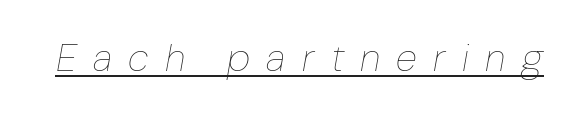
Is there an underline? Yes — a line sits under the letters. The whole block is typeset with a tilt. No heavy texture on the line: the type isn't bold. What stands out about the letter spacing? Its width — letters are far apart. These lines are rendered in a variable-pitch font.
